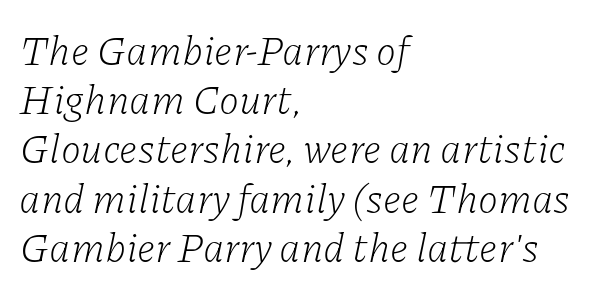
Q: Is the text bold? A: No.
Q: Is the text italic (slanted)? A: Yes, it leans right by about 11 degrees.
Q: Is the typeface a serif or a sans-serif typeface? A: Serif.
Q: Is the text underlined? A: No.
Q: How is the paragraph aligned? A: Left-aligned.
Q: Is the spacing between letters normal or unusually wide? A: Normal.
Q: Width (condensed, normal, or wide)? A: Normal.
Q: Stroke contrast? A: Low.
Q: x-height? A: Medium.
Q: Monospaced? A: No.
